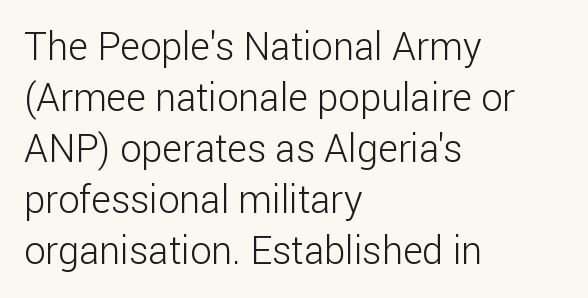
Q: Is the text bold? A: No.
Q: Is the text italic (slanted)? A: No, it is upright.
Q: Is the typeface a serif or a sans-serif typeface? A: Sans-serif.
Q: Is the text underlined? A: No.
Q: How is the paragraph aligned? A: Left-aligned.
Q: Is the spacing between letters normal or unusually wide? A: Normal.
Q: Is the spacing between lines tight, normal or loose? A: Normal.
Q: Width (condensed, normal, or wide)? A: Normal.
Q: Stroke contrast? A: Low.
Q: x-height? A: Medium.
Q: Monospaced? A: No.
